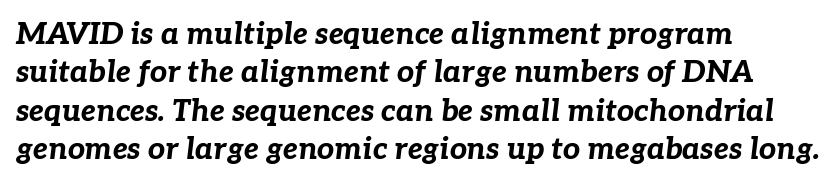
Q: Is the text bold? A: Yes.
Q: Is the text italic (slanted)? A: Yes, it leans right by about 7 degrees.
Q: Is the text underlined? A: No.
Q: How is the paragraph aligned? A: Left-aligned.
Q: Is the spacing between letters normal or unusually wide? A: Normal.
Q: Is the spacing between lines tight, normal or loose? A: Normal.
Q: Width (condensed, normal, or wide)? A: Normal.
Q: Stroke contrast? A: Low.
Q: x-height? A: Medium.
Q: Monospaced? A: No.
